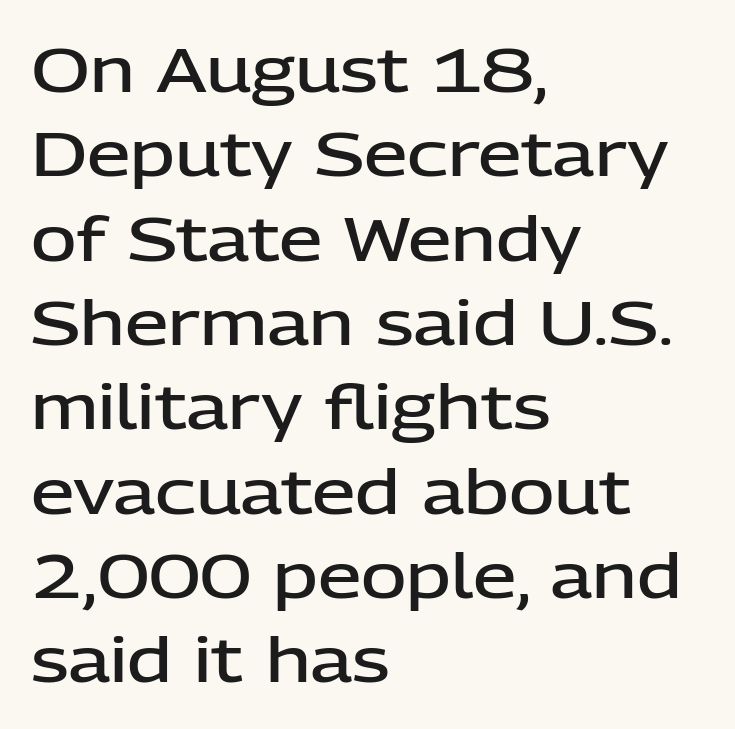
The image shows 62 px semibold sans-serif type, upright; set left-aligned, normal line spacing (1.36x), normal letter spacing, not underlined; low stroke contrast and a medium x-height.
